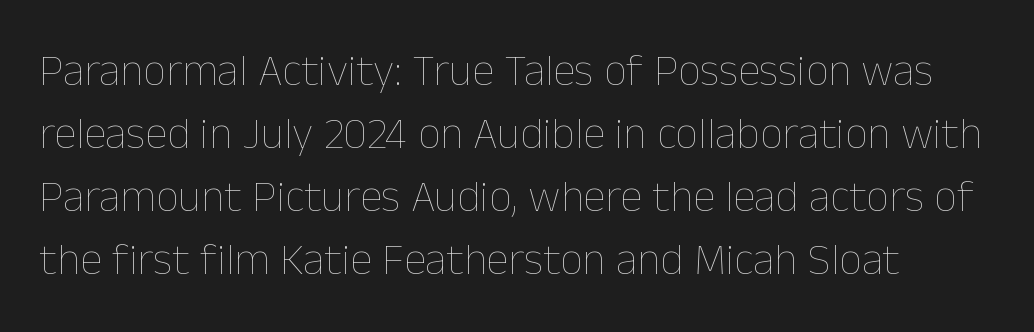
This sample has the flowing, uneven cadence of proportional lettering. Plain, unruled lines of type. A roman cut, with each character standing at attention. Weight: regular or lighter.
